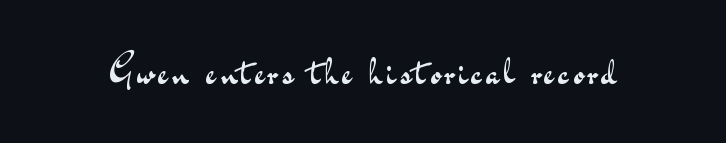
{"serif": "no", "bold": "no", "weight": "regular", "width": "wide", "stroke_contrast": "medium", "x_height": "small", "monospaced": "no", "underline": "no", "glyph_px": 37}
